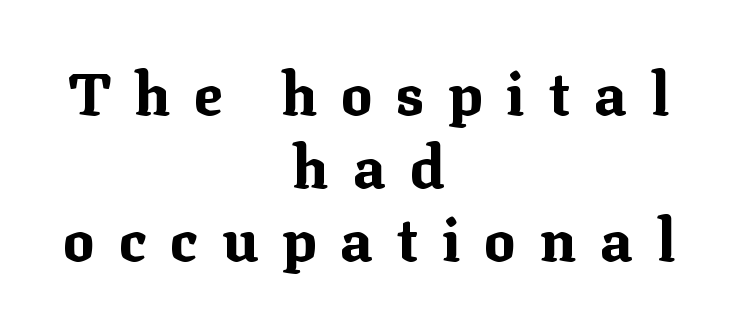
{"serif": "yes", "italic": "no", "bold": "yes", "weight": "bold", "width": "normal", "stroke_contrast": "medium", "x_height": "medium", "monospaced": "no", "underline": "no", "align": "center", "line_spacing_ratio": 1.24, "letter_spacing": "wide", "letter_spacing_em": 0.4, "glyph_px": 59}
